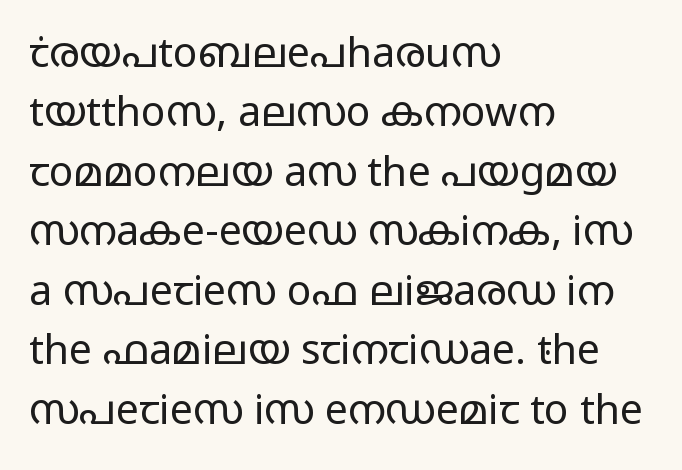
The image shows 41 px regular-weight, wide sans-serif type, upright; set left-aligned, normal line spacing (1.45x), normal letter spacing, not underlined; low stroke contrast and a medium x-height.
